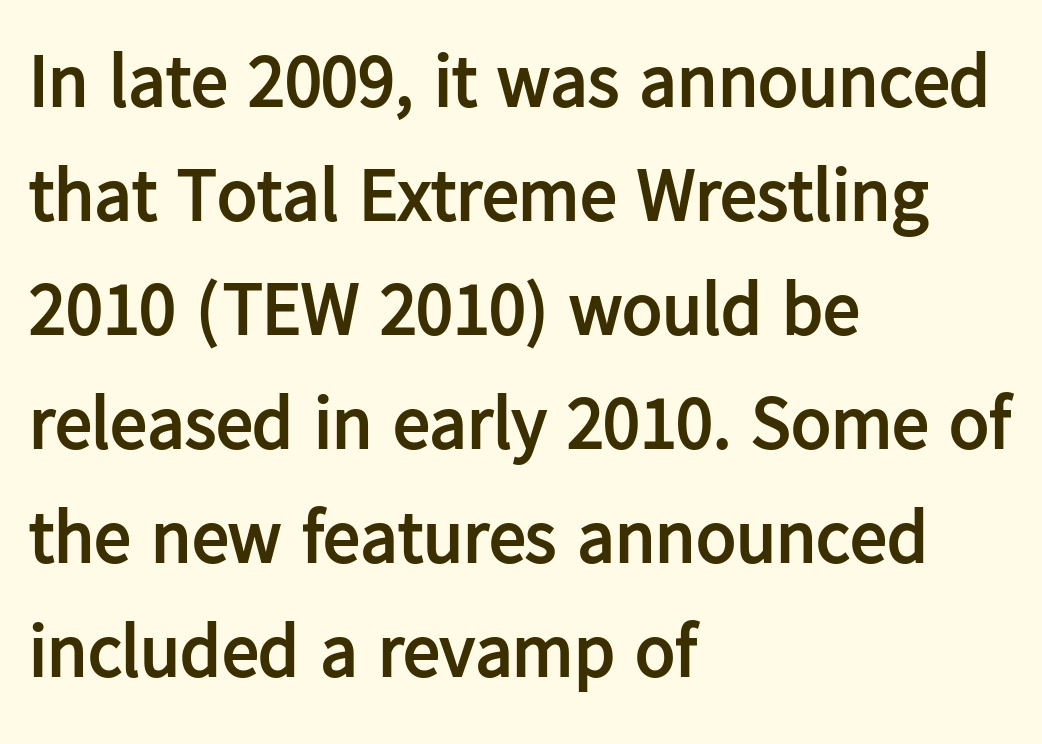
Thick stems and heavy bowls — unmistakably bold. Nope, no serifs anywhere on these letters. Character widths vary here, with narrow letters taking less room than wide ones. Has an underline been added? It has not.
